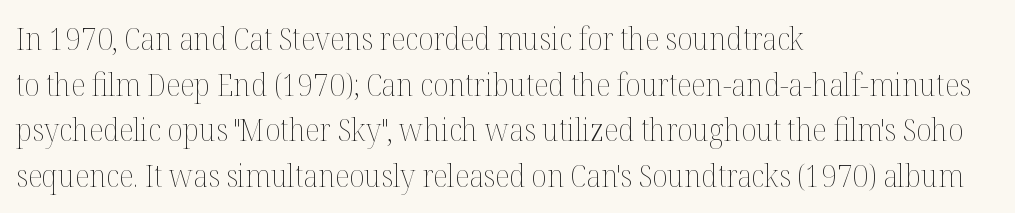
Q: Is the text bold? A: No.
Q: Is the text italic (slanted)? A: No, it is upright.
Q: Is the text underlined? A: No.
Q: How is the paragraph aligned? A: Left-aligned.
Q: Is the spacing between letters normal or unusually wide? A: Normal.
Q: Is the spacing between lines tight, normal or loose? A: Normal.
Q: Width (condensed, normal, or wide)? A: Normal.
Q: Stroke contrast? A: Medium.
Q: x-height? A: Medium.
Q: Monospaced? A: No.
